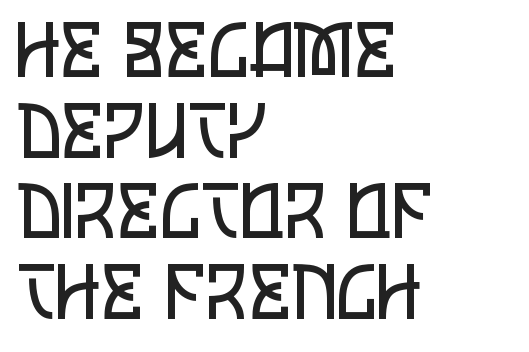
Q: Is the text bold? A: No.
Q: Is the text italic (slanted)? A: No, it is upright.
Q: Is the typeface a serif or a sans-serif typeface? A: Sans-serif.
Q: Is the text underlined? A: No.
Q: How is the paragraph aligned? A: Left-aligned.
Q: Is the spacing between letters normal or unusually wide? A: Normal.
Q: Is the spacing between lines tight, normal or loose? A: Tight.
Q: Width (condensed, normal, or wide)? A: Condensed.
Q: Stroke contrast? A: Low.
Q: x-height? A: Large.
Q: Monospaced? A: No.
